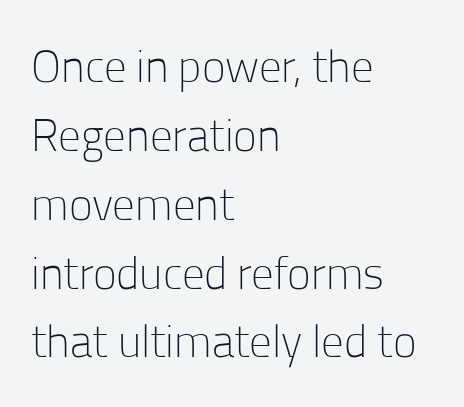
Q: Is the text bold? A: No.
Q: Is the text italic (slanted)? A: No, it is upright.
Q: Is the typeface a serif or a sans-serif typeface? A: Sans-serif.
Q: Is the text underlined? A: No.
Q: How is the paragraph aligned? A: Left-aligned.
Q: Is the spacing between letters normal or unusually wide? A: Normal.
Q: Is the spacing between lines tight, normal or loose? A: Normal.
Q: Width (condensed, normal, or wide)? A: Normal.
Q: Stroke contrast? A: Low.
Q: x-height? A: Medium.
Q: Monospaced? A: No.
